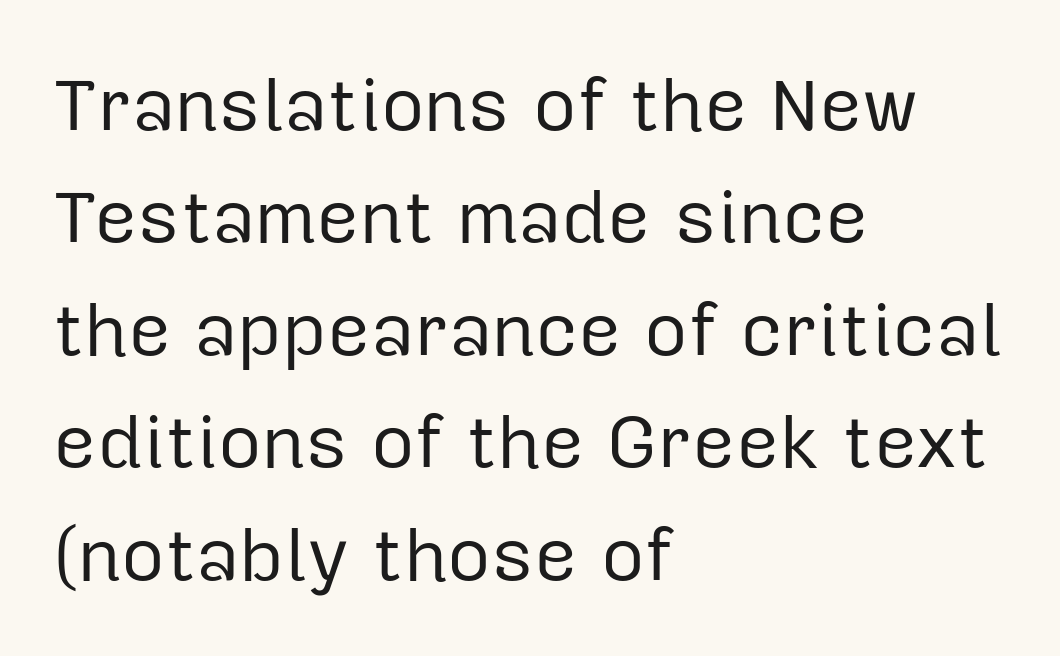
{"serif": "no", "italic": "no", "bold": "no", "weight": "regular", "width": "normal", "stroke_contrast": "low", "x_height": "medium", "monospaced": "no", "underline": "no", "align": "left", "line_spacing": "normal", "line_spacing_ratio": 1.5, "letter_spacing": "normal", "letter_spacing_em": 0.0, "glyph_px": 75}
